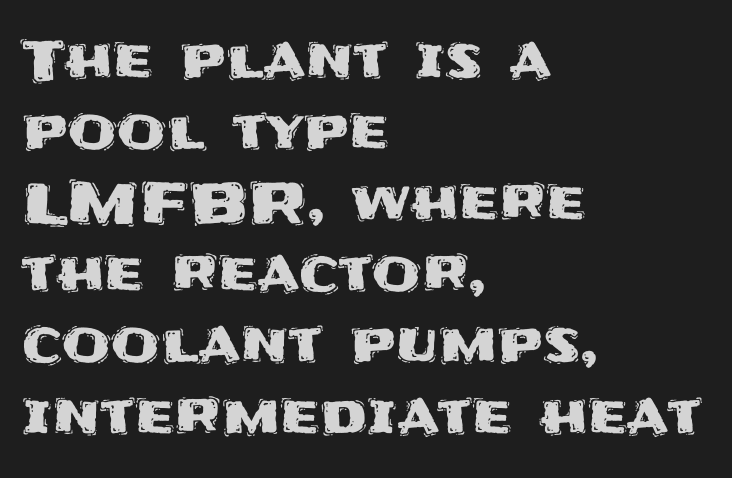
{"serif": "no", "italic": "no", "width": "normal", "stroke_contrast": "medium", "x_height": "large", "monospaced": "no", "underline": "no", "align": "left", "line_spacing": "normal", "line_spacing_ratio": 1.27, "letter_spacing": "normal", "letter_spacing_em": 0.0, "glyph_px": 56}
